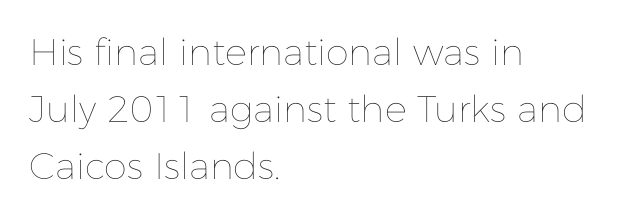
{"italic": "no", "bold": "no", "weight": "thin", "width": "normal", "stroke_contrast": "low", "x_height": "medium", "monospaced": "no", "underline": "no", "align": "left", "line_spacing": "normal", "line_spacing_ratio": 1.54, "letter_spacing": "normal", "letter_spacing_em": 0.0, "glyph_px": 37}
